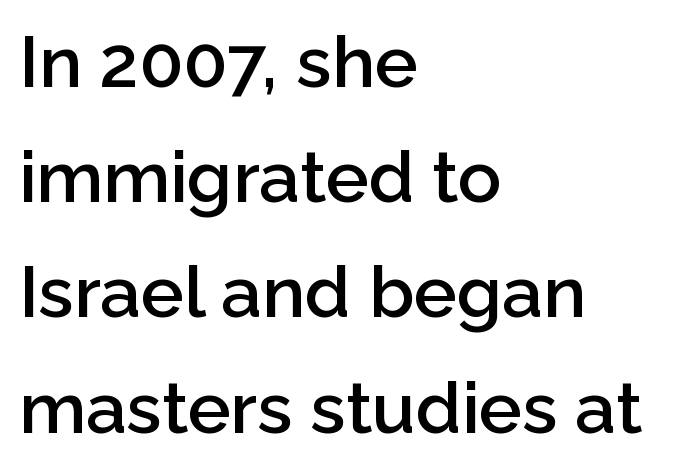
The image shows 72 px semibold sans-serif type, upright; set left-aligned, normal line spacing (1.6x), normal letter spacing, not underlined; low stroke contrast and a medium x-height.
